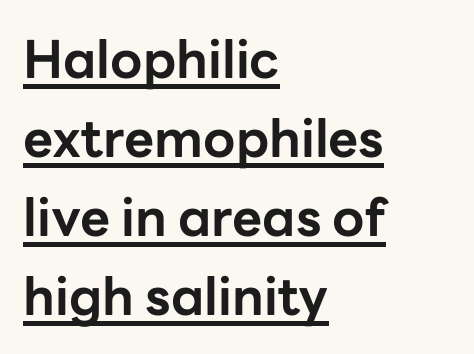
The image shows 52 px bold sans-serif type, upright; set left-aligned, normal line spacing (1.52x), normal letter spacing, underlined; low stroke contrast and a medium x-height.
